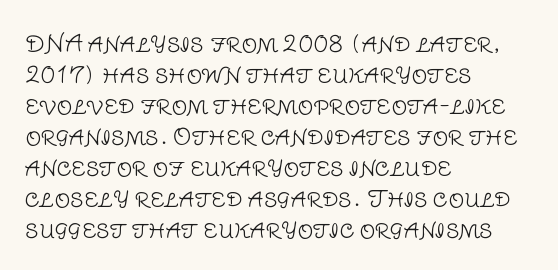
The words here are not underlined. Default kerning and tracking; the words read as compact shapes. The paragraph shown leans on its left margin. Vertical stems look standard width or narrower in stroke. Vertical spacing — default.
